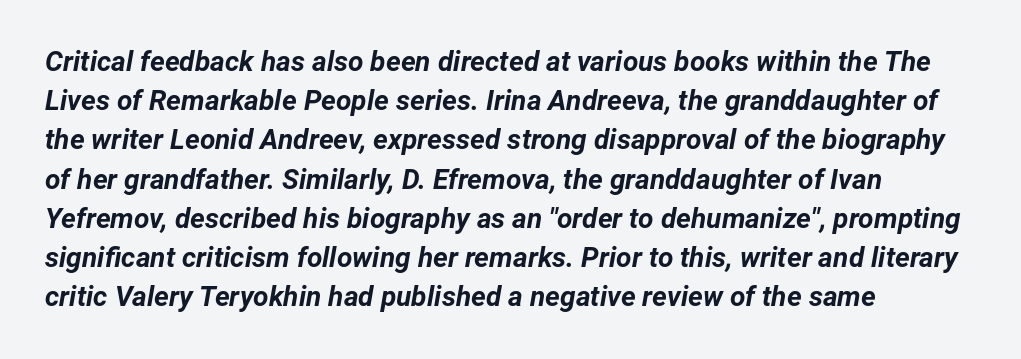
The passage shown has conventional tracking throughout. Is the type bold? Yes — the strokes are clearly thick and heavy. Evenly set lines give the paragraph a standard silhouette. These lines are set flush left with a ragged right edge.
